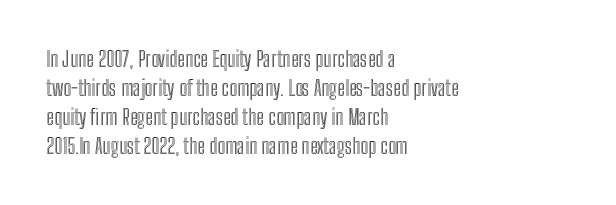
{"italic": "no", "underline": "no", "align": "left", "line_spacing": "normal", "line_spacing_ratio": 1.38, "letter_spacing": "normal", "letter_spacing_em": 0.0, "glyph_px": 21}
